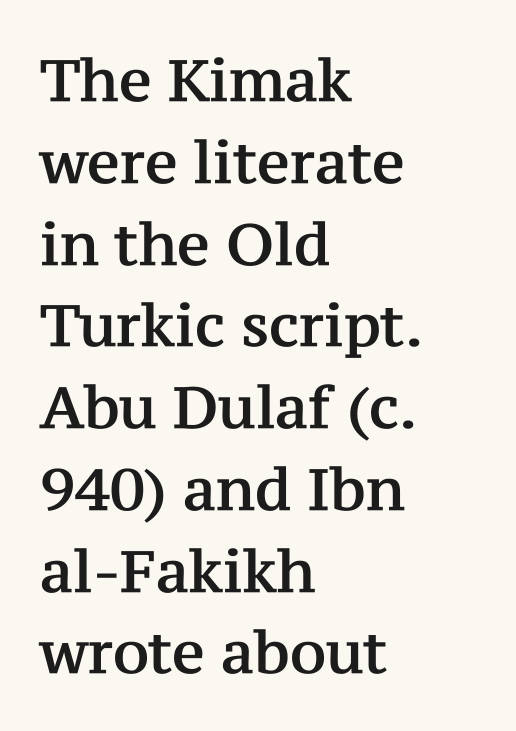
The image shows 58 px serif type, upright; set left-aligned, normal line spacing (1.41x), normal letter spacing, not underlined; medium stroke contrast and a medium x-height.
